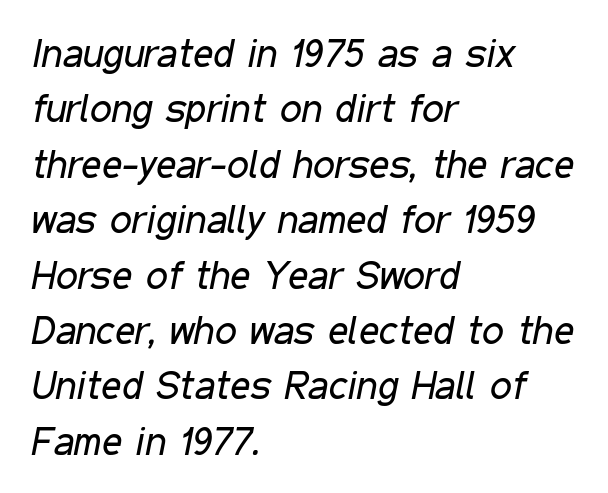
Q: Is the text bold? A: No.
Q: Is the text italic (slanted)? A: Yes, it leans right by about 11 degrees.
Q: Is the text underlined? A: No.
Q: How is the paragraph aligned? A: Left-aligned.
Q: Is the spacing between letters normal or unusually wide? A: Normal.
Q: Is the spacing between lines tight, normal or loose? A: Normal.
Q: Width (condensed, normal, or wide)? A: Condensed.
Q: Stroke contrast? A: Low.
Q: x-height? A: Medium.
Q: Monospaced? A: No.
